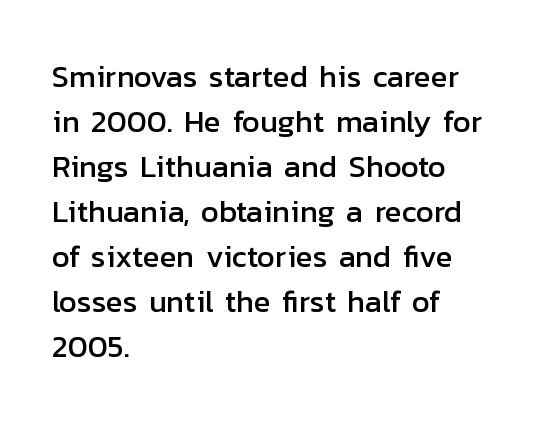
Caption: standard tracking, unaltered. Notice how the stems are strictly vertical — no italics here. These lines are rendered in a variable-pitch font. Regarding leading, the lines here are spaced in the standard way.
